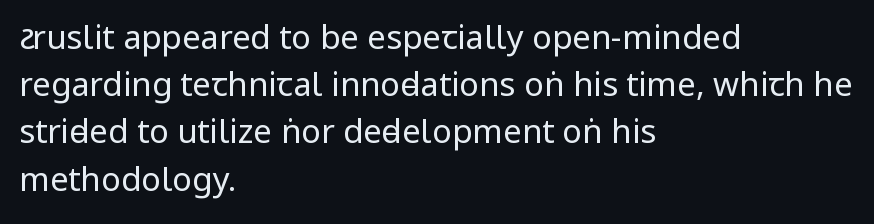
Every row of glyphs begins at an identical x-position on the left. A clean baseline with only descenders dipping below it. Unbolded letterforms with no extra heft. Characters remain perfectly vertical along every line. Line spacing here is normal.
